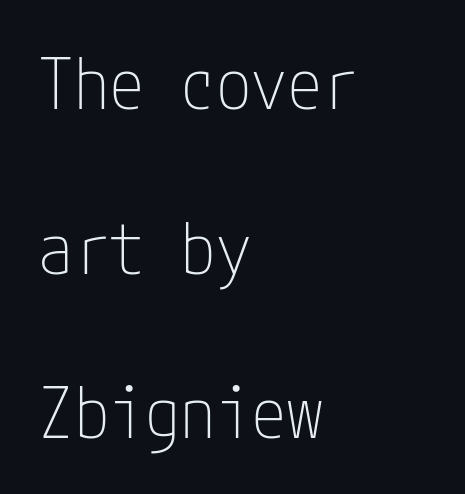
Q: Is the text bold? A: No.
Q: Is the text italic (slanted)? A: No, it is upright.
Q: Is the typeface a serif or a sans-serif typeface? A: Sans-serif.
Q: Is the text underlined? A: No.
Q: How is the paragraph aligned? A: Left-aligned.
Q: Is the spacing between letters normal or unusually wide? A: Normal.
Q: Is the spacing between lines tight, normal or loose? A: Loose.
Q: Width (condensed, normal, or wide)? A: Condensed.
Q: Stroke contrast? A: Low.
Q: x-height? A: Medium.
